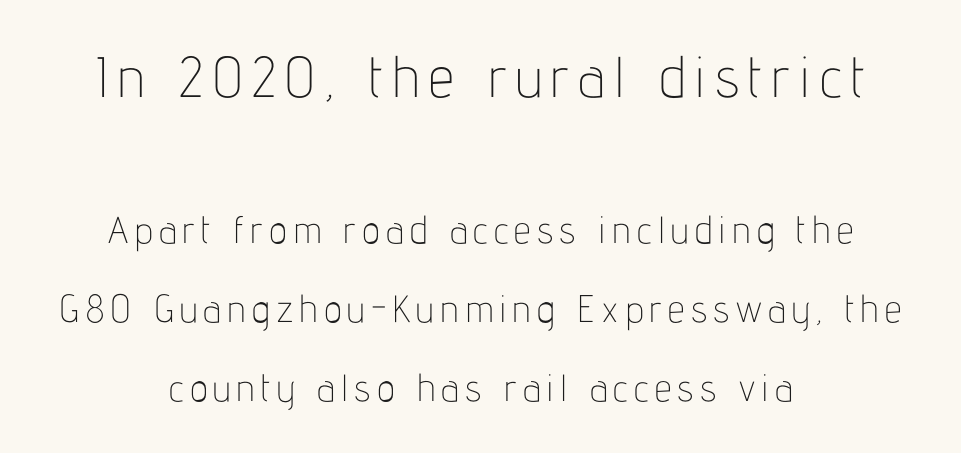
{"serif": "no", "italic": "no", "bold": "no", "weight": "thin", "width": "condensed", "stroke_contrast": "low", "x_height": "medium", "monospaced": "no", "underline": "no", "align": "center", "line_spacing": "loose", "line_spacing_ratio": 2.08, "larger_block": "first", "size_ratio": 1.5, "glyph_px": 57}
